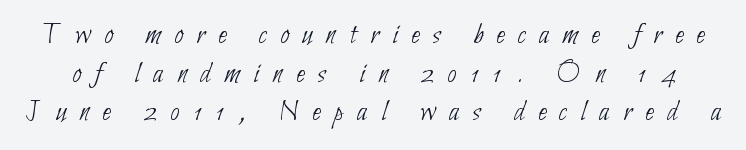
The image shows 31 px thin, condensed sans-serif type; set normal line spacing (1.25x), unusually wide letter spacing (+0.44 em), not underlined; low stroke contrast and a small x-height.
